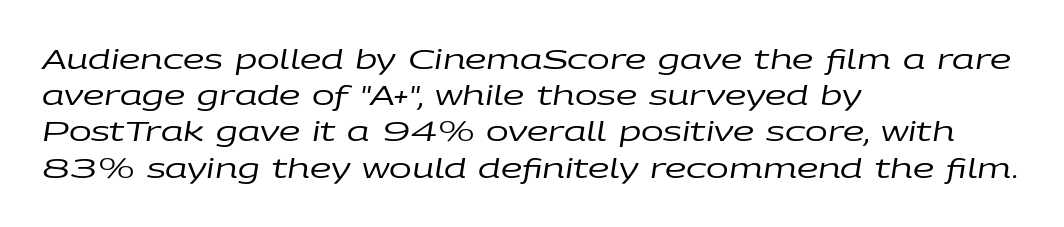
{"italic": "yes", "lean": "right", "slant_degrees": 9, "bold": "no", "underline": "no", "align": "left", "line_spacing": "normal", "line_spacing_ratio": 1.34, "letter_spacing": "normal", "letter_spacing_em": 0.0, "glyph_px": 27}
